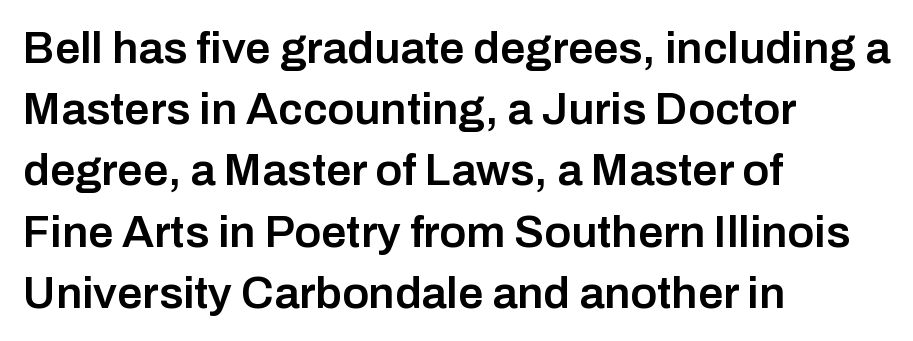
The image shows 45 px semibold sans-serif type, upright; set left-aligned, normal line spacing (1.36x), normal letter spacing, not underlined; low stroke contrast and a medium x-height.
